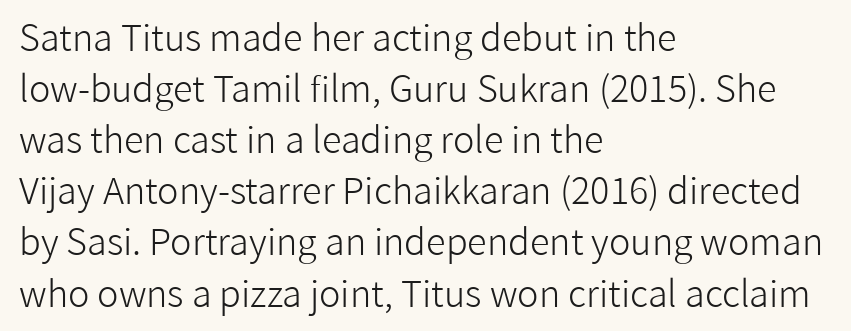
The font family rendered here belongs to the sans-serif group. The line-height multiplier appears to be the usual default. Tracking value appears to be zero — textbook default spacing. Character widths vary here, with narrow letters taking less room than wide ones. Every row of glyphs begins at an identical x-position on the left.
